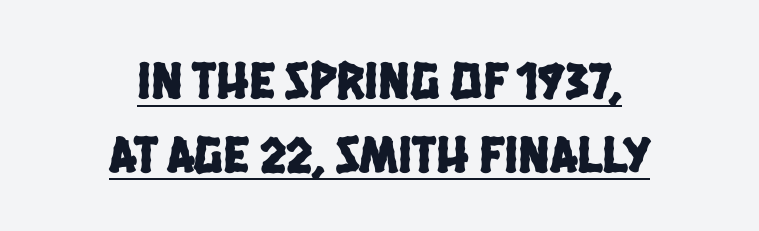
Q: Is the typeface a serif or a sans-serif typeface? A: Sans-serif.
Q: Is the text underlined? A: Yes.
Q: How is the paragraph aligned? A: Centered.
Q: Is the spacing between letters normal or unusually wide? A: Normal.
Q: Is the spacing between lines tight, normal or loose? A: Normal.
Q: Width (condensed, normal, or wide)? A: Condensed.
Q: Stroke contrast? A: Low.
Q: x-height? A: Large.
Q: Monospaced? A: No.
